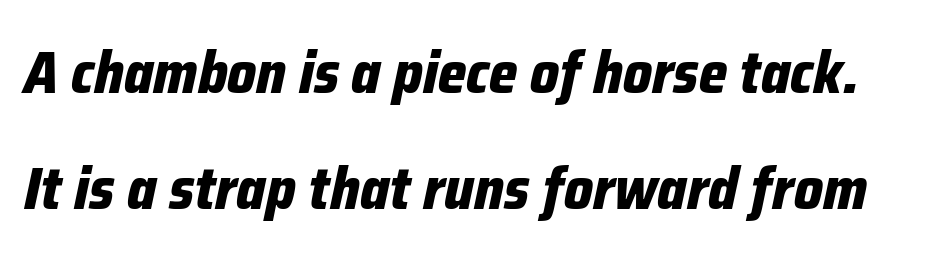
{"italic": "yes", "lean": "right", "slant_degrees": 12, "bold": "yes", "weight": "bold", "width": "condensed", "stroke_contrast": "low", "x_height": "medium", "monospaced": "no", "underline": "no", "line_spacing": "loose", "line_spacing_ratio": 1.93, "letter_spacing": "normal", "letter_spacing_em": 0.0, "glyph_px": 60}
